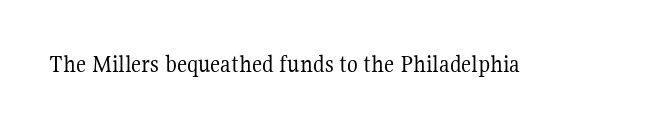
The image shows 25 px text type, upright; set normal letter spacing, not underlined.
